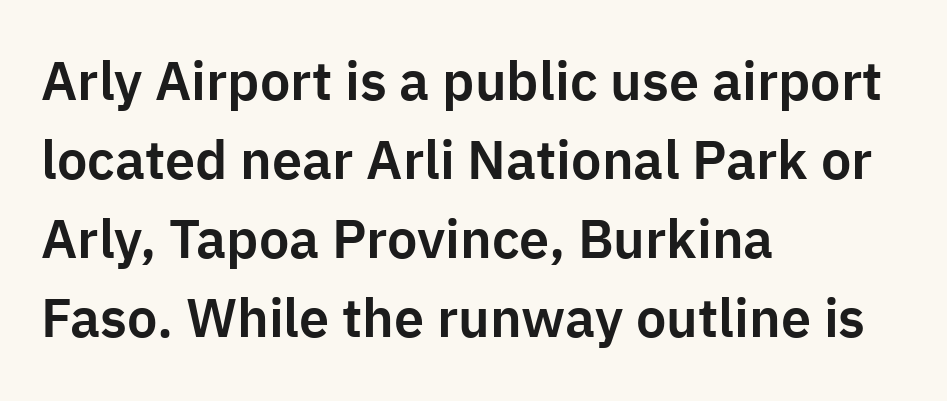
Caption: standard tracking, unaltered. Line beginnings align vertically; line endings do not. Do the letters lean? They stand straight. I'd call this a sans setting — the letters go barefoot. A clean baseline with only descenders dipping below it. The rendering uses a moderate line-height, typical for paragraphs.
